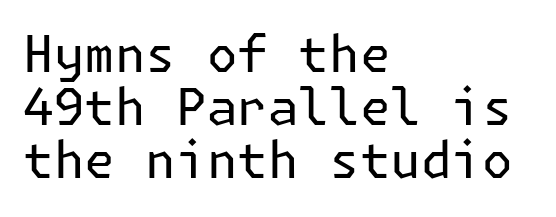
Weight: in the light-to-regular range. Bare-footed words on every line. Font category for this specimen: sans-serif. Caption: standard tracking, unaltered.
